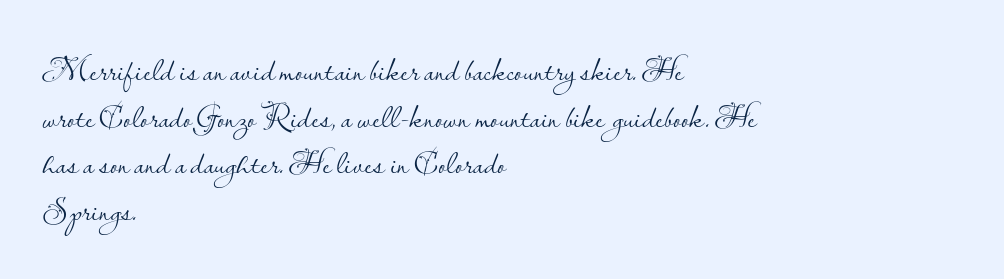
{"serif": "no", "bold": "no", "weight": "light", "width": "normal", "stroke_contrast": "low", "x_height": "small", "monospaced": "no", "underline": "no", "align": "left", "line_spacing": "normal", "line_spacing_ratio": 1.37, "letter_spacing": "normal", "letter_spacing_em": 0.0, "glyph_px": 34}
